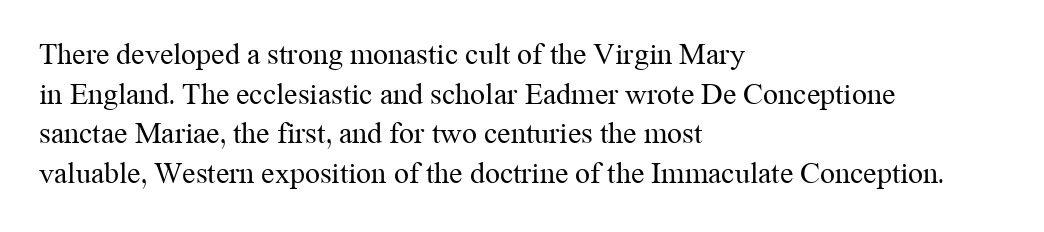
A typesetter would call this zero additional tracking. The passage shown is typeset with a serif family. No italicization has been applied; the sample stays upright. This rendering features lettering with no underline.
